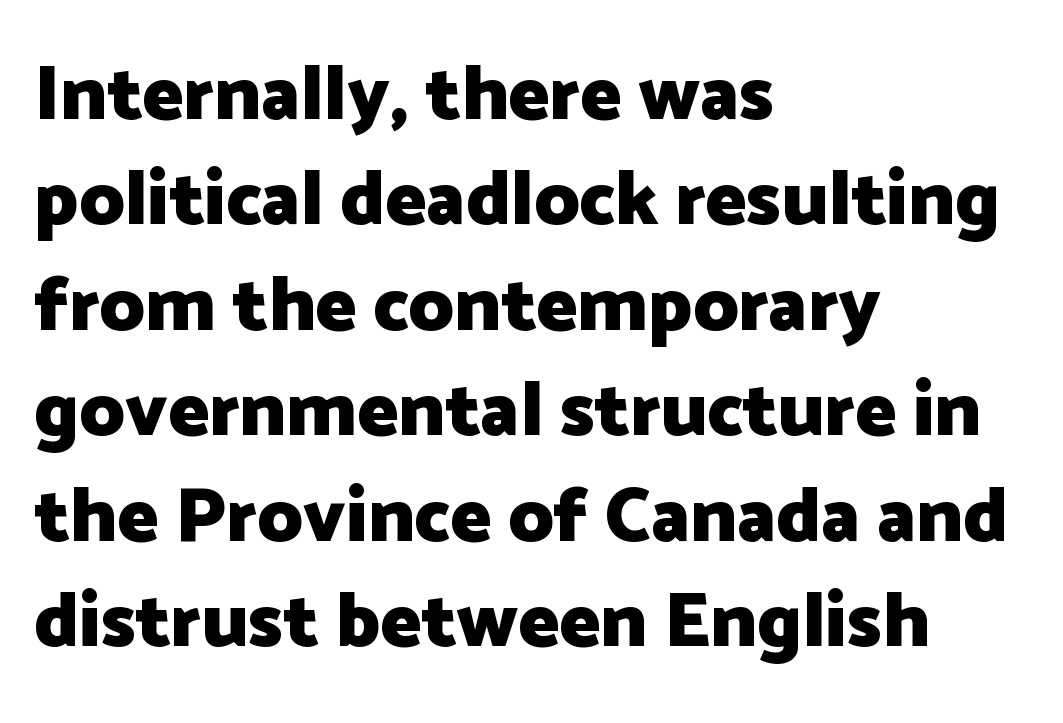
Q: Is the text bold? A: Yes.
Q: Is the text italic (slanted)? A: No, it is upright.
Q: Is the typeface a serif or a sans-serif typeface? A: Sans-serif.
Q: Is the text underlined? A: No.
Q: How is the paragraph aligned? A: Left-aligned.
Q: Is the spacing between letters normal or unusually wide? A: Normal.
Q: Is the spacing between lines tight, normal or loose? A: Normal.
Q: Width (condensed, normal, or wide)? A: Normal.
Q: Stroke contrast? A: Low.
Q: x-height? A: Medium.
Q: Monospaced? A: No.
